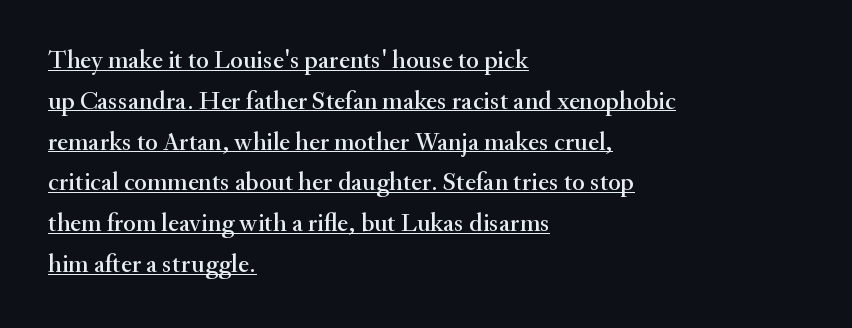
Is there much room between lines? A standard amount, neither cramped nor airy. Rendered with straight, roman letterforms. Compared with a centered layout, this one pins lines to the left instead. Honestly, the letter spacing is just normal — you wouldn't notice it. A baseline rule has been typeset under these characters.
